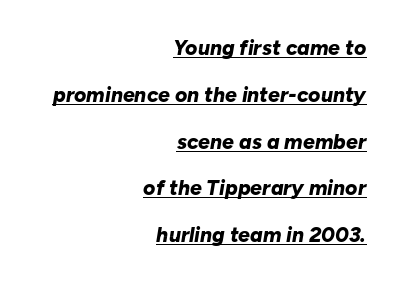
Q: Is the text bold? A: Yes.
Q: Is the text italic (slanted)? A: Yes, it leans right by about 10 degrees.
Q: Is the text underlined? A: Yes.
Q: How is the paragraph aligned? A: Right-aligned.
Q: Is the spacing between letters normal or unusually wide? A: Normal.
Q: Is the spacing between lines tight, normal or loose? A: Loose.
